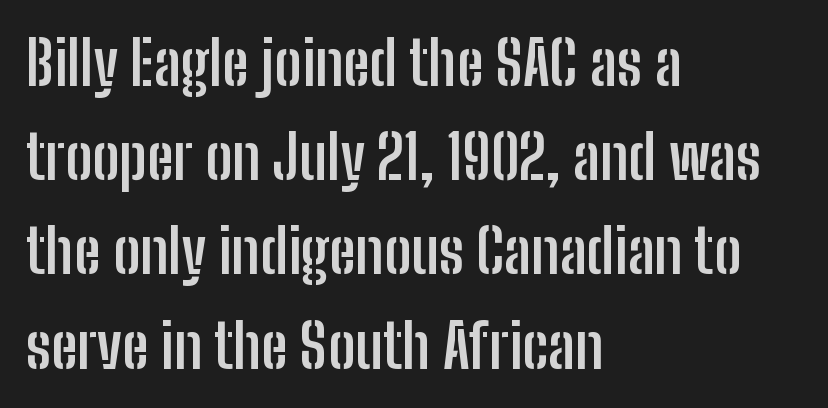
Does the leading feel generous? No, just average. Nothing unusual about the tracking: characters are spaced as the font intends. You can tell it's not italic because the verticals are truly vertical. I'd describe the lettering as bold — thick and assertive. Glance below the letters and you will spot only blank space. The rendering uses natural spacing where letterforms have individual widths.
